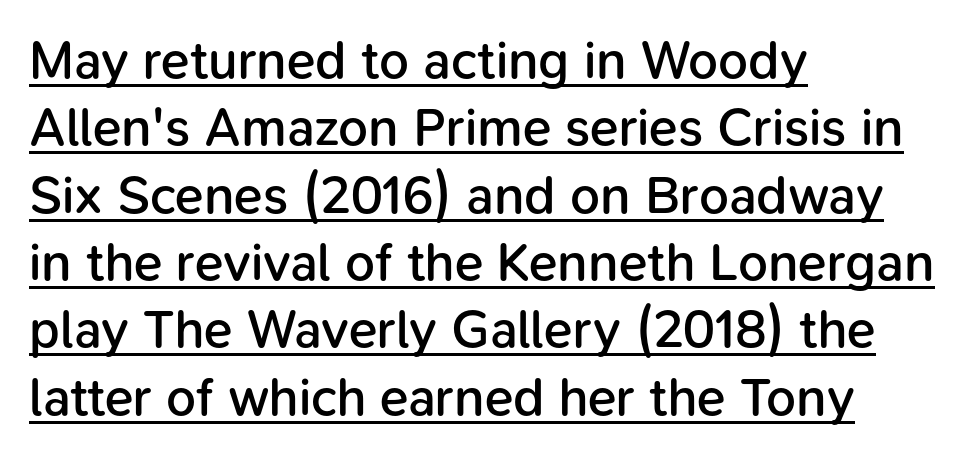
Q: Is the text bold? A: Semi-bold.
Q: Is the text italic (slanted)? A: No, it is upright.
Q: Is the typeface a serif or a sans-serif typeface? A: Sans-serif.
Q: Is the text underlined? A: Yes.
Q: How is the paragraph aligned? A: Left-aligned.
Q: Is the spacing between letters normal or unusually wide? A: Normal.
Q: Is the spacing between lines tight, normal or loose? A: Normal.
Q: Width (condensed, normal, or wide)? A: Normal.
Q: Stroke contrast? A: Low.
Q: x-height? A: Medium.
Q: Monospaced? A: No.
